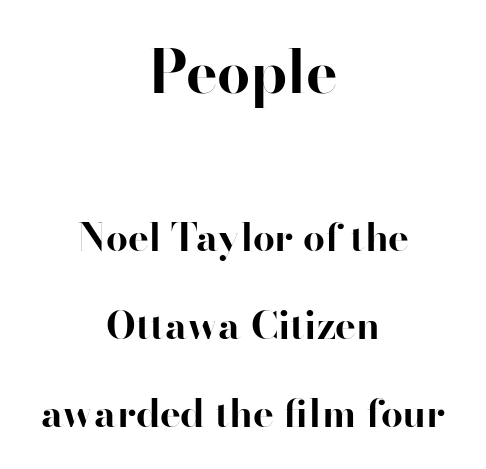
What weight is shown? A full bold with thick strokes. Neither beginnings nor endings align; midpoints do. Interline gaps are noticeably wide in this sample. Rendered with straight, roman letterforms.
